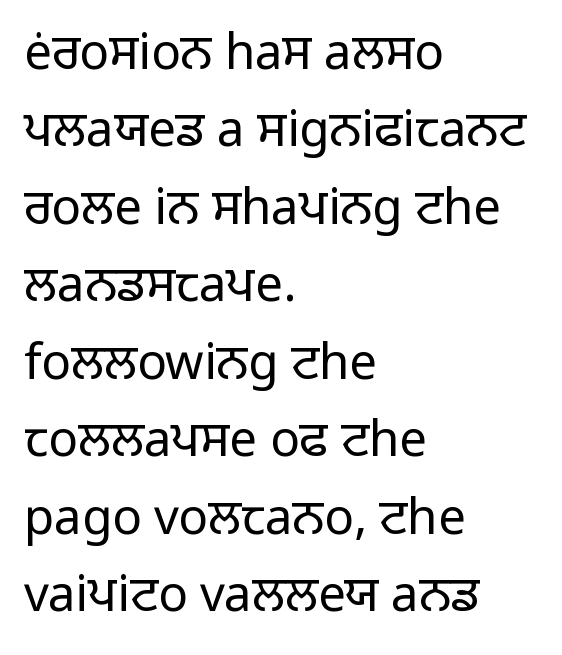
{"serif": "no", "italic": "no", "bold": "no", "weight": "regular", "width": "normal", "stroke_contrast": "low", "x_height": "medium", "monospaced": "no", "underline": "no", "align": "left", "line_spacing": "normal", "line_spacing_ratio": 1.58, "letter_spacing": "normal", "letter_spacing_em": 0.0, "glyph_px": 49}
